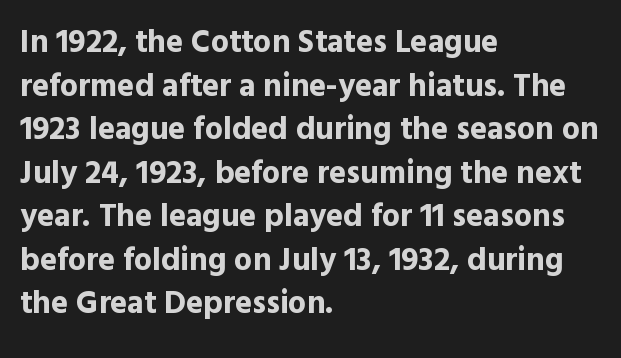
Q: Is the text bold? A: Yes.
Q: Is the text italic (slanted)? A: No, it is upright.
Q: Is the typeface a serif or a sans-serif typeface? A: Sans-serif.
Q: Is the text underlined? A: No.
Q: How is the paragraph aligned? A: Left-aligned.
Q: Is the spacing between letters normal or unusually wide? A: Normal.
Q: Is the spacing between lines tight, normal or loose? A: Normal.
Q: Width (condensed, normal, or wide)? A: Normal.
Q: x-height? A: Medium.
Q: Monospaced? A: No.
